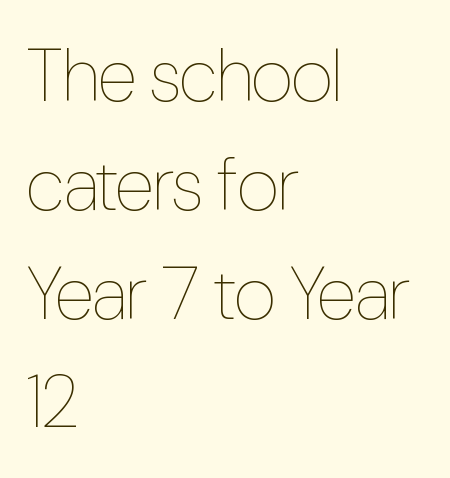
{"italic": "no", "bold": "no", "weight": "thin", "width": "condensed", "stroke_contrast": "low", "x_height": "medium", "monospaced": "no", "underline": "no", "align": "left", "line_spacing": "normal", "line_spacing_ratio": 1.47, "letter_spacing": "normal", "letter_spacing_em": 0.0, "glyph_px": 74}
